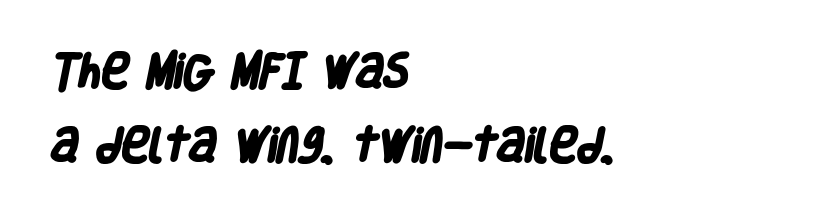
{"serif": "no", "bold": "yes", "weight": "heavy", "width": "condensed", "stroke_contrast": "low", "x_height": "large", "monospaced": "no", "underline": "no", "align": "left", "line_spacing": "loose", "line_spacing_ratio": 1.94, "letter_spacing": "normal", "letter_spacing_em": 0.0, "glyph_px": 38}
